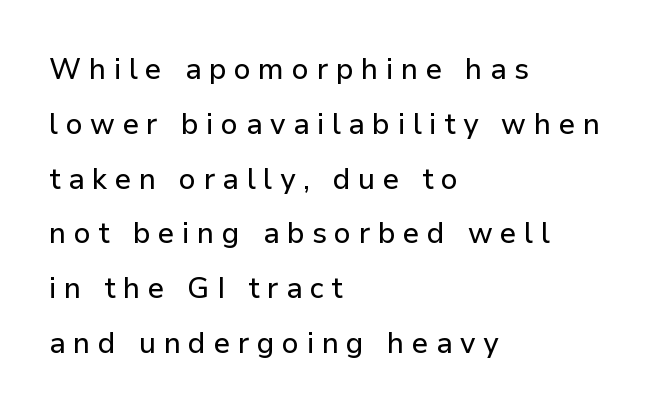
The image shows 29 px sans-serif type, upright; set left-aligned, line spacing 1.89x, unusually wide letter spacing (+0.26 em), not underlined; low stroke contrast and a medium x-height.
